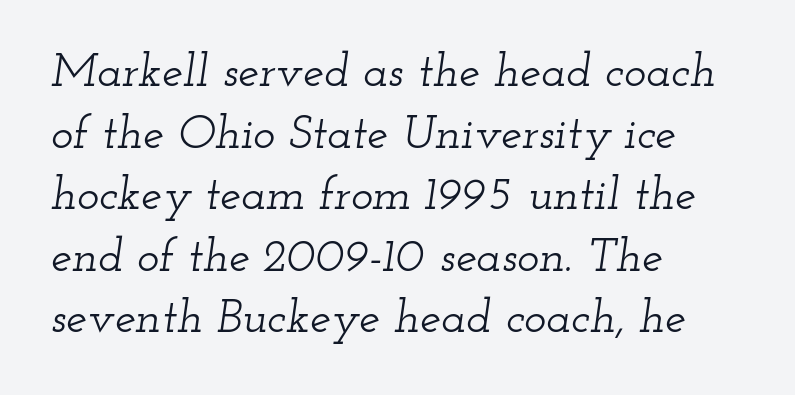
Q: Is the text italic (slanted)? A: Yes, it leans right by about 12 degrees.
Q: Is the typeface a serif or a sans-serif typeface? A: Serif.
Q: Is the text underlined? A: No.
Q: How is the paragraph aligned? A: Left-aligned.
Q: Is the spacing between letters normal or unusually wide? A: Normal.
Q: Is the spacing between lines tight, normal or loose? A: Normal.
Q: Width (condensed, normal, or wide)? A: Wide.
Q: Stroke contrast? A: Low.
Q: x-height? A: Small.
Q: Monospaced? A: No.
